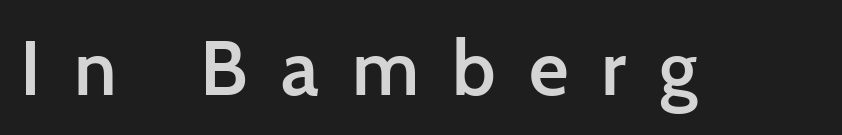
Q: Is the text bold? A: Semi-bold.
Q: Is the text italic (slanted)? A: No, it is upright.
Q: Is the typeface a serif or a sans-serif typeface? A: Sans-serif.
Q: Is the text underlined? A: No.
Q: Is the spacing between letters normal or unusually wide? A: Unusually wide.
Q: Width (condensed, normal, or wide)? A: Normal.
Q: Stroke contrast? A: Low.
Q: x-height? A: Medium.
Q: Monospaced? A: No.
